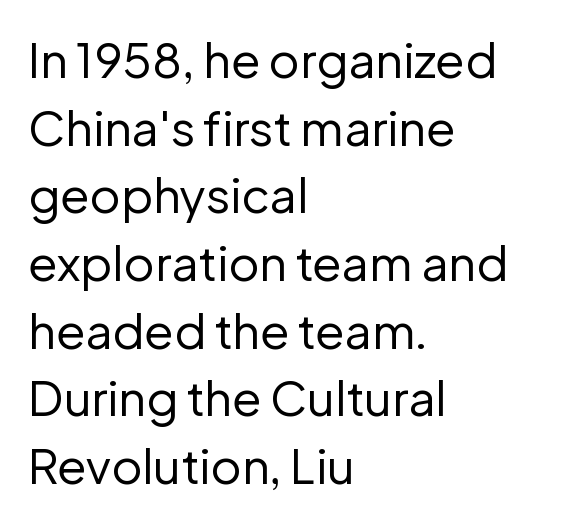
{"serif": "no", "italic": "no", "bold": "no", "weight": "regular", "width": "normal", "stroke_contrast": "low", "x_height": "medium", "monospaced": "no", "underline": "no", "align": "left", "line_spacing": "normal", "line_spacing_ratio": 1.41, "letter_spacing": "normal", "letter_spacing_em": 0.0, "glyph_px": 48}
